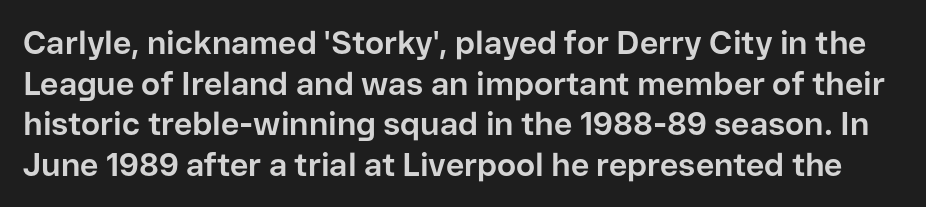
{"serif": "no", "italic": "no", "bold": "yes", "weight": "bold", "width": "normal", "stroke_contrast": "low", "x_height": "medium", "monospaced": "no", "underline": "no", "line_spacing": "normal", "line_spacing_ratio": 1.27, "letter_spacing": "normal", "letter_spacing_em": 0.0, "glyph_px": 32}
